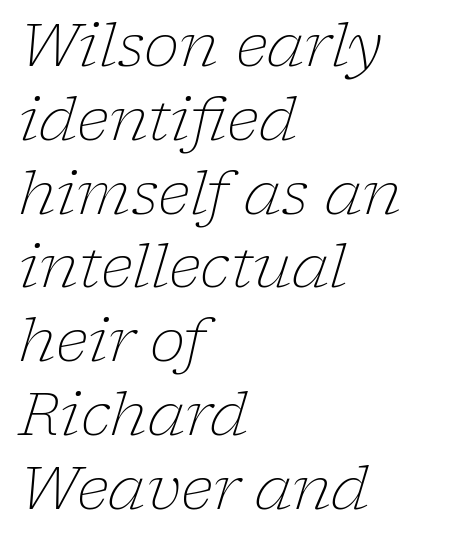
The rendering keeps characters at their native spacing. Looks like regular typesetting: each glyph gets only the width it needs. Rendered with sloped, italic letterforms. Casual observation: everything's shoved over to the left.
